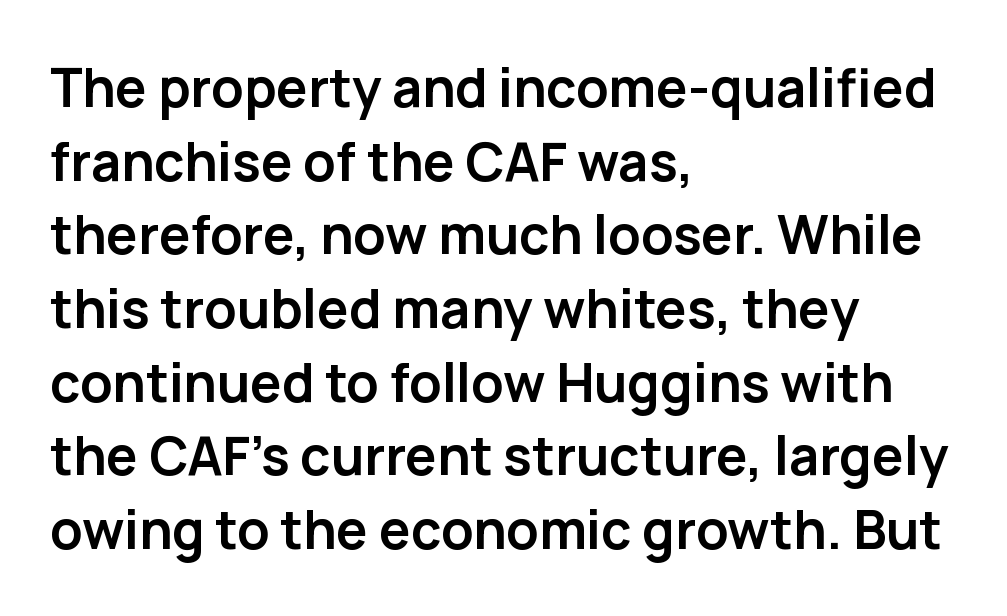
Character widths vary here, with narrow letters taking less room than wide ones. Typographic density is high because the face is bold. Summary of vertical rhythm: regular, with standard interline spacing. The text was rendered using a sans face with plain stroke endings.
